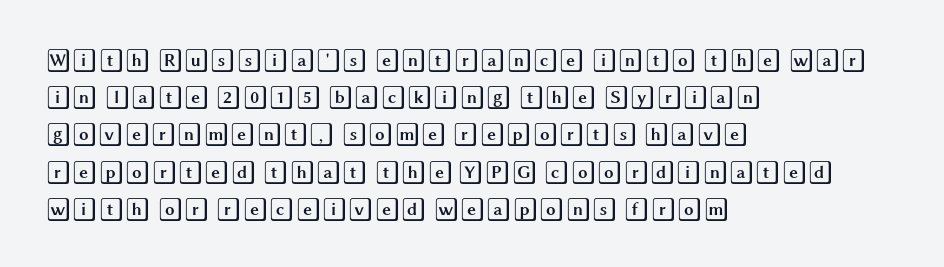
{"italic": "no", "underline": "no", "align": "left", "line_spacing": "normal", "line_spacing_ratio": 1.55, "letter_spacing": "normal", "letter_spacing_em": 0.0, "glyph_px": 24}
